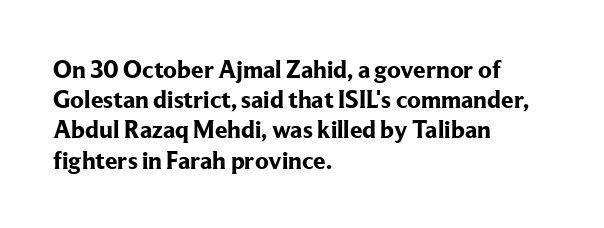
Q: Is the text bold? A: Yes.
Q: Is the text italic (slanted)? A: No, it is upright.
Q: Is the text underlined? A: No.
Q: How is the paragraph aligned? A: Left-aligned.
Q: Is the spacing between letters normal or unusually wide? A: Normal.
